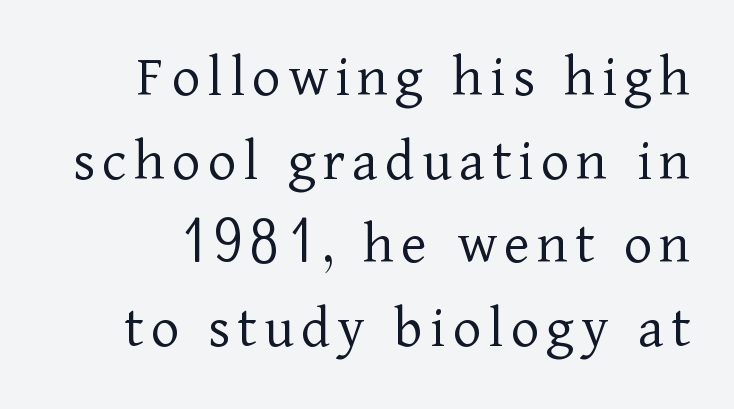
The image shows 61 px light serif type, upright; set normal line spacing (1.37x), not underlined; low stroke contrast and a medium x-height.
